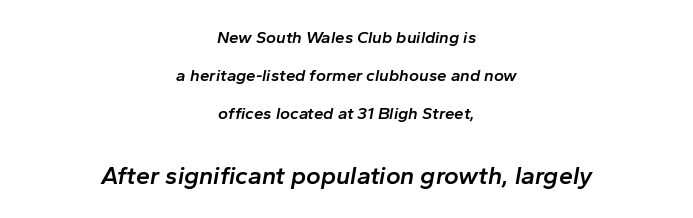
Has an underline been added? It has not. The whitespace from short lines is split evenly between both sides. The letters in the lower block stand taller than those in the block above. This is oblique type, the kind used for emphasis or titles.
